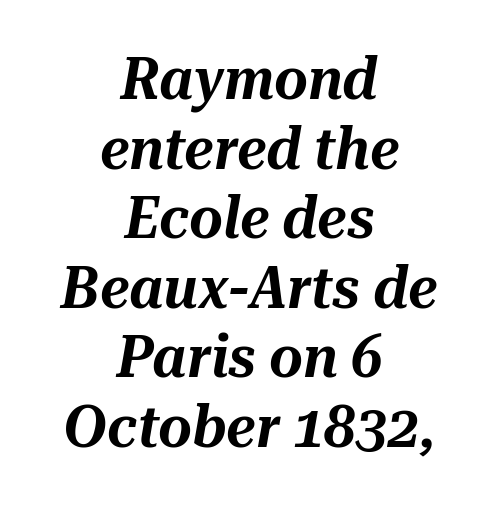
The image shows 58 px text type, italic (leaning right); set centered, line spacing 1.2x, normal letter spacing, not underlined; medium stroke contrast and a medium x-height.
